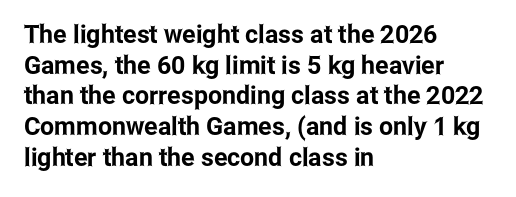
The image shows 25 px text type, upright; set left-aligned, line spacing 1.23x, normal letter spacing, not underlined.
